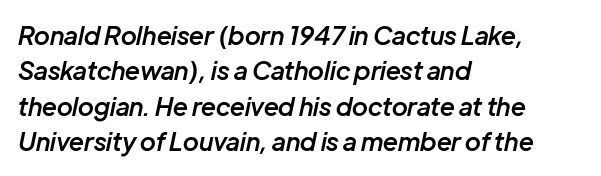
The image shows 25 px text type, italic (leaning right); set left-aligned, normal line spacing (1.42x), normal letter spacing, not underlined.
